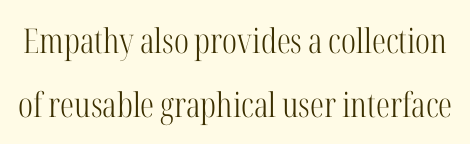
{"serif": "yes", "italic": "no", "bold": "no", "weight": "light", "width": "condensed", "stroke_contrast": "high", "x_height": "medium", "monospaced": "no", "underline": "no", "line_spacing_ratio": 1.89, "letter_spacing": "normal", "letter_spacing_em": 0.0, "glyph_px": 34}
